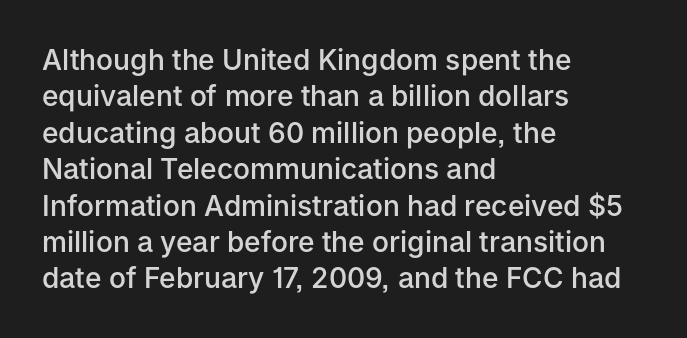
Q: Is the text bold? A: Semi-bold.
Q: Is the text italic (slanted)? A: No, it is upright.
Q: Is the typeface a serif or a sans-serif typeface? A: Sans-serif.
Q: Is the text underlined? A: No.
Q: How is the paragraph aligned? A: Left-aligned.
Q: Is the spacing between letters normal or unusually wide? A: Normal.
Q: Is the spacing between lines tight, normal or loose? A: Normal.
Q: Width (condensed, normal, or wide)? A: Normal.
Q: Stroke contrast? A: Low.
Q: x-height? A: Medium.
Q: Monospaced? A: No.
